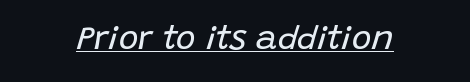
Q: Is the text bold? A: No.
Q: Is the text italic (slanted)? A: Yes, it leans right by about 15 degrees.
Q: Is the text underlined? A: Yes.
Q: How is the paragraph aligned? A: Centered.
Q: Is the spacing between letters normal or unusually wide? A: Normal.
Q: Width (condensed, normal, or wide)? A: Normal.
Q: Stroke contrast? A: Low.
Q: x-height? A: Large.
Q: Monospaced? A: No.
